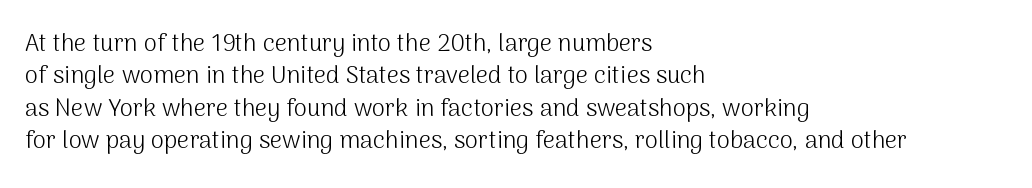
The typesetter chose a ragged-right arrangement here. In terms of letterspacing, this is plain default setting. Descenders hang freely into open space. A typesetter would call this leading conventional body-copy spacing. Stems and bowls with no extra thickness — not bold.
